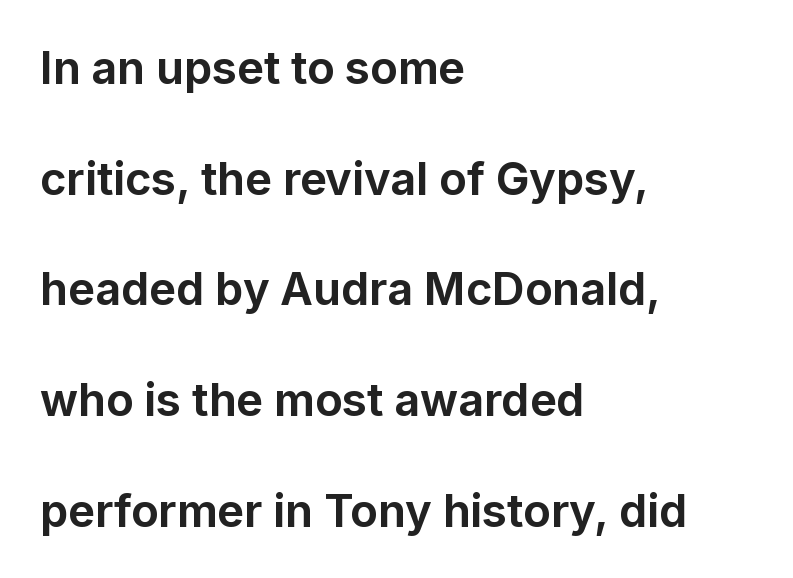
{"serif": "no", "italic": "no", "bold": "yes", "weight": "bold", "width": "normal", "stroke_contrast": "low", "x_height": "medium", "monospaced": "no", "underline": "no", "align": "left", "line_spacing": "loose", "line_spacing_ratio": 2.46, "letter_spacing": "normal", "letter_spacing_em": 0.0, "glyph_px": 45}
